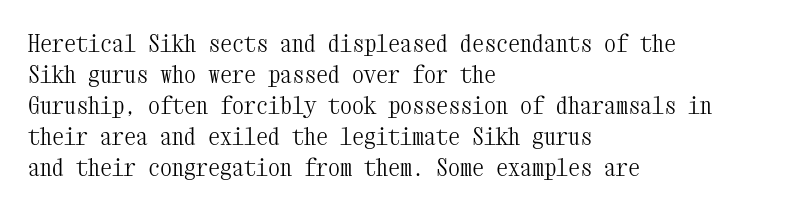
{"italic": "no", "bold": "no", "underline": "no", "align": "left", "line_spacing": "normal", "line_spacing_ratio": 1.29, "letter_spacing": "normal", "letter_spacing_em": 0.0, "glyph_px": 24}
